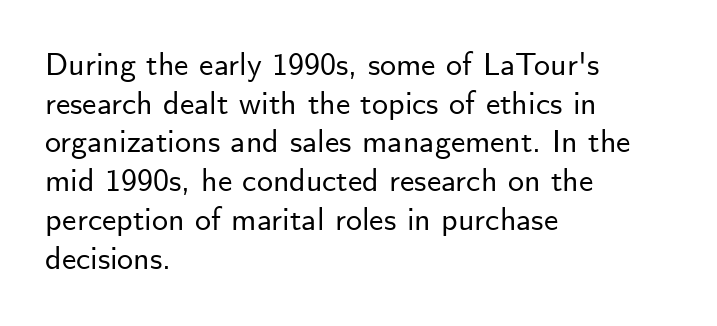
{"serif": "no", "italic": "no", "width": "normal", "stroke_contrast": "low", "x_height": "small", "monospaced": "no", "underline": "no", "align": "left", "line_spacing_ratio": 1.21, "letter_spacing": "normal", "letter_spacing_em": 0.0, "glyph_px": 32}
